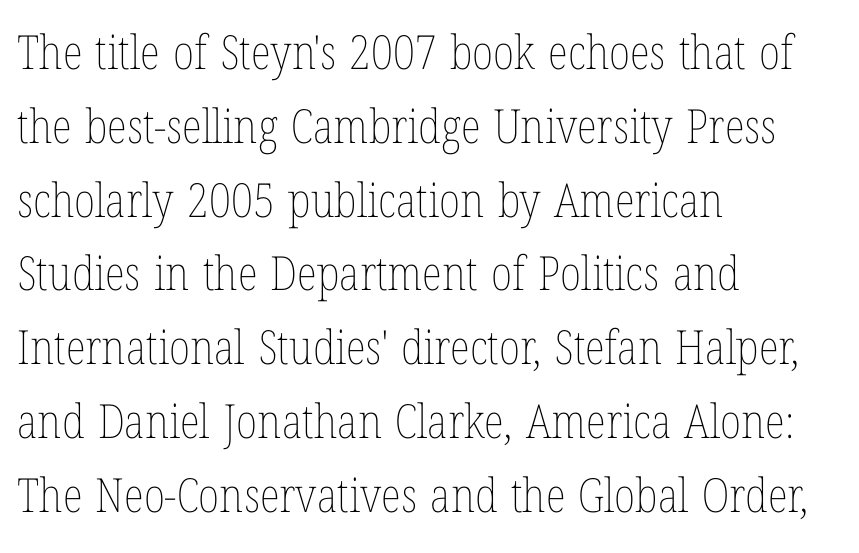
{"italic": "no", "bold": "no", "weight": "thin", "width": "condensed", "stroke_contrast": "low", "x_height": "medium", "monospaced": "no", "underline": "no", "align": "left", "line_spacing": "normal", "line_spacing_ratio": 1.57, "letter_spacing": "normal", "letter_spacing_em": 0.0, "glyph_px": 47}
